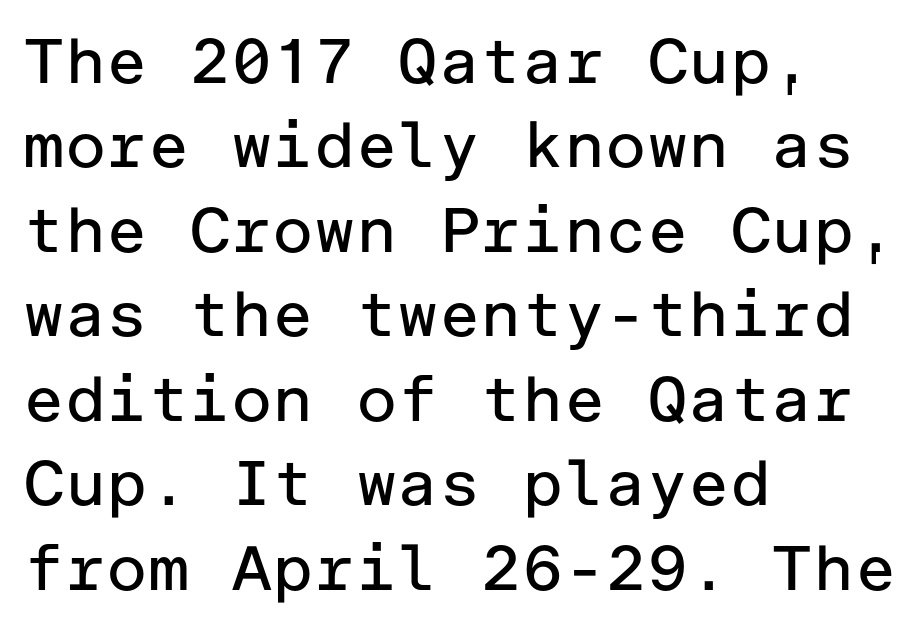
Q: Is the text bold? A: No.
Q: Is the text italic (slanted)? A: No, it is upright.
Q: Is the typeface a serif or a sans-serif typeface? A: Sans-serif.
Q: Is the text underlined? A: No.
Q: How is the paragraph aligned? A: Left-aligned.
Q: Is the spacing between letters normal or unusually wide? A: Normal.
Q: Is the spacing between lines tight, normal or loose? A: Normal.
Q: Width (condensed, normal, or wide)? A: Normal.
Q: Stroke contrast? A: Low.
Q: x-height? A: Medium.
